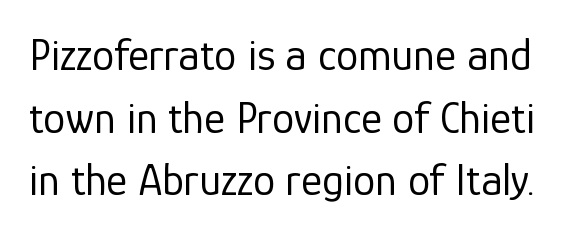
The image shows 45 px regular-weight sans-serif type, upright; set normal line spacing (1.39x), normal letter spacing, not underlined; low stroke contrast and a medium x-height.
